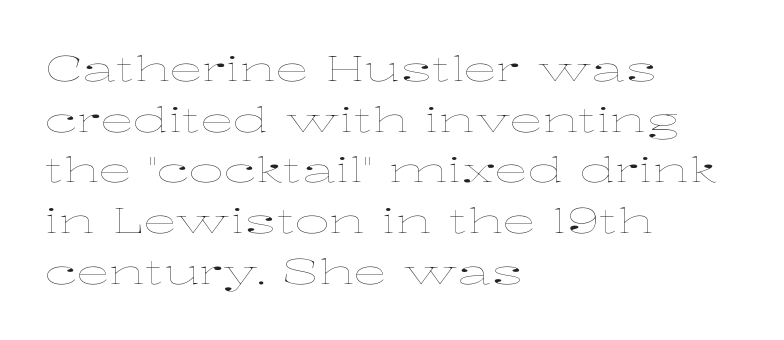
Varying glyph widths throughout — classic text-font behaviour. The horizontal fit of the characters is conventional and even. The font sits on the lighter half of the weight spectrum, regular included. Leading matches the norm, producing a regular column. Teacher's note: observe the even left margin — that is flush-left alignment. The baseline area is clear.
